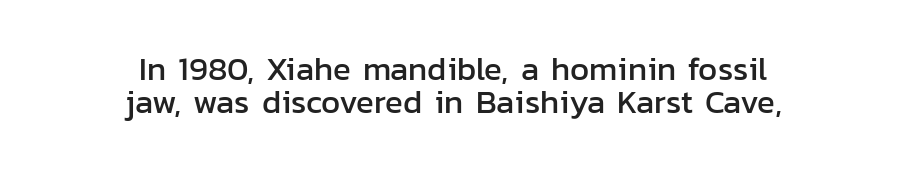
This is sans-serif lettering, the kind often seen on screens and signage. Every character sits straight up, as roman type does. How are the letters spaced? Ordinarily, with no added tracking. You could not count columns in this text — the font is proportionally spaced.
